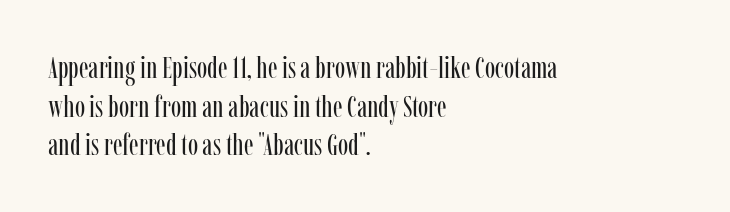
Q: Is the text bold? A: No.
Q: Is the text italic (slanted)? A: No, it is upright.
Q: Is the typeface a serif or a sans-serif typeface? A: Serif.
Q: Is the text underlined? A: No.
Q: How is the paragraph aligned? A: Left-aligned.
Q: Is the spacing between letters normal or unusually wide? A: Normal.
Q: Is the spacing between lines tight, normal or loose? A: Normal.
Q: Width (condensed, normal, or wide)? A: Condensed.
Q: Stroke contrast? A: Low.
Q: x-height? A: Medium.
Q: Monospaced? A: No.
